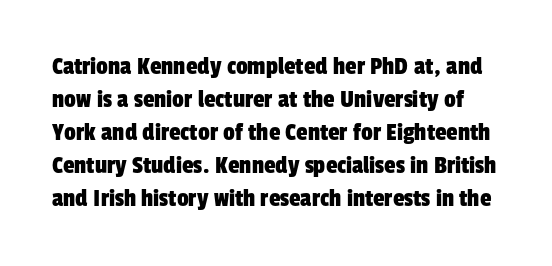
The image shows 26 px text type; set normal line spacing (1.27x), normal letter spacing, not underlined.
